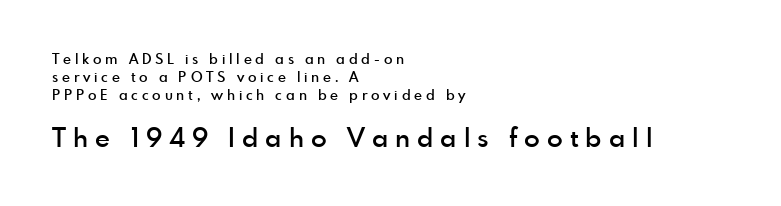
The rendering anchors every line to the left-hand side. The face used here is rendered with a markedly widened letterfit. This is roman type, the default non-slanted kind. Is the type bold? Partly — it's a semibold, heavier than regular but not fully bold. Line spacing here is normal. Underline: absent.
